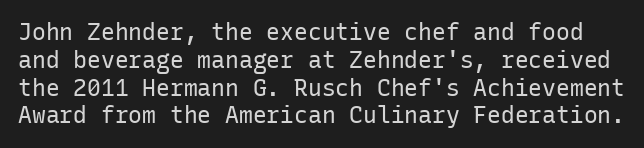
The image shows 23 px text type, upright; set line spacing 1.21x, normal letter spacing, not underlined.
